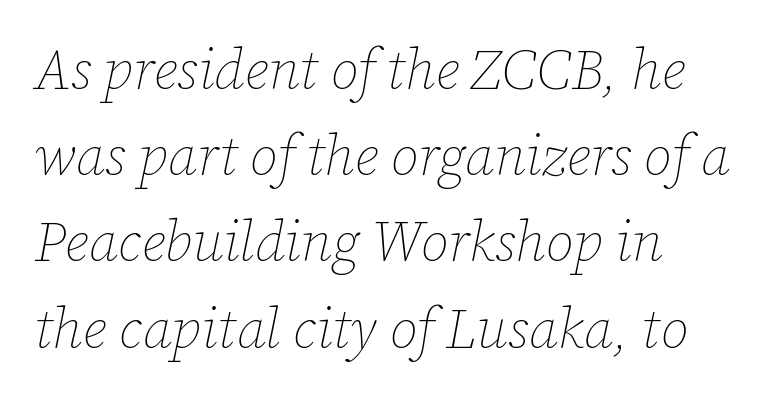
Leading matches the norm, producing a regular column. No heavy texture on the line: the type isn't bold. Teacher's note: observe the even left margin — that is flush-left alignment. The tracking reads as untouched default to a designer's eye.
